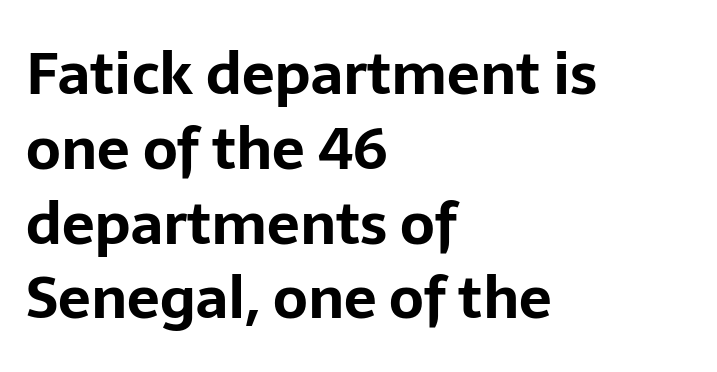
Descenders hang freely into open space. Vertically, the passage feels balanced, rows spaced as you'd expect. Type style note: lacks serifs. On the weight axis this lands at bold, roughly 700.
